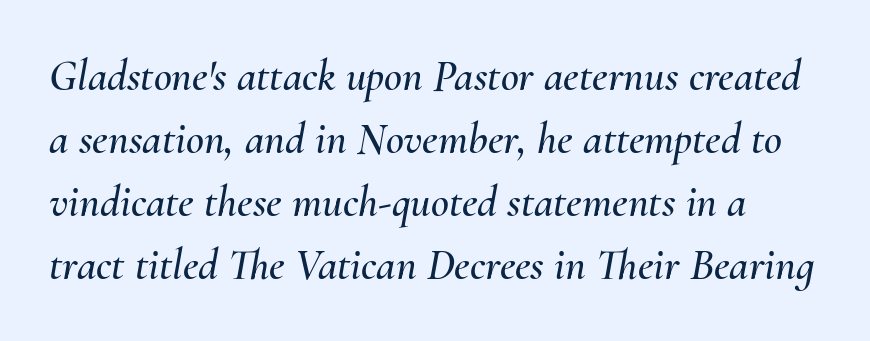
The rendering uses natural spacing where letterforms have individual widths. The specimen omits any rule beneath the text block's lines. A typesetter would call this zero additional tracking. If you drew a line through each stem, it would be angled. Students, observe: this is what conventionally led text looks like.
